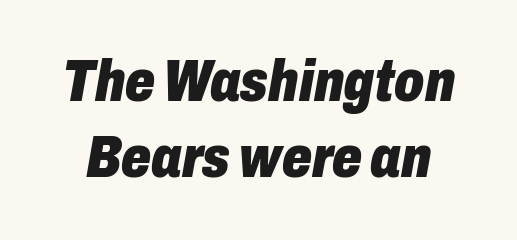
The image shows 59 px heavy, condensed type, italic (leaning right); set normal line spacing (1.29x), normal letter spacing, not underlined; low stroke contrast and a medium x-height.
